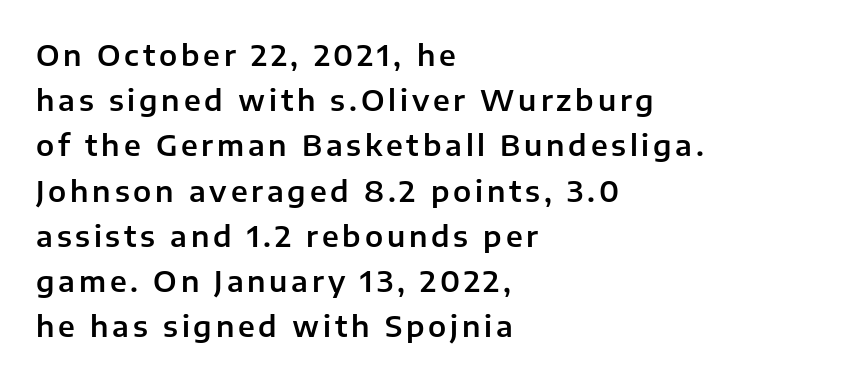
Q: Is the text italic (slanted)? A: No, it is upright.
Q: Is the typeface a serif or a sans-serif typeface? A: Sans-serif.
Q: Is the text underlined? A: No.
Q: How is the paragraph aligned? A: Left-aligned.
Q: Is the spacing between lines tight, normal or loose? A: Normal.
Q: Width (condensed, normal, or wide)? A: Normal.
Q: Stroke contrast? A: Low.
Q: x-height? A: Medium.
Q: Monospaced? A: No.
